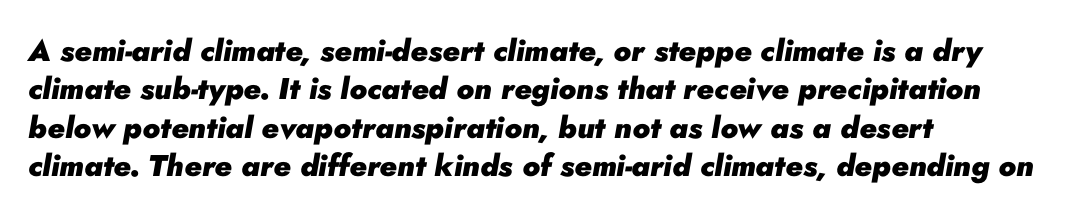
{"italic": "yes", "lean": "right", "slant_degrees": 10, "bold": "yes", "weight": "heavy", "width": "normal", "stroke_contrast": "low", "x_height": "small", "monospaced": "no", "underline": "no", "align": "left", "line_spacing": "normal", "line_spacing_ratio": 1.28, "letter_spacing": "normal", "letter_spacing_em": 0.0, "glyph_px": 30}
